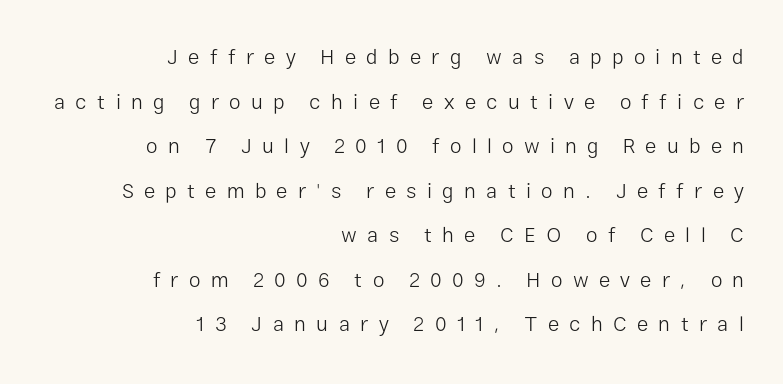
{"italic": "no", "bold": "no", "underline": "no", "align": "right", "line_spacing": "loose", "line_spacing_ratio": 2.12, "letter_spacing": "wide", "letter_spacing_em": 0.49, "glyph_px": 21}
